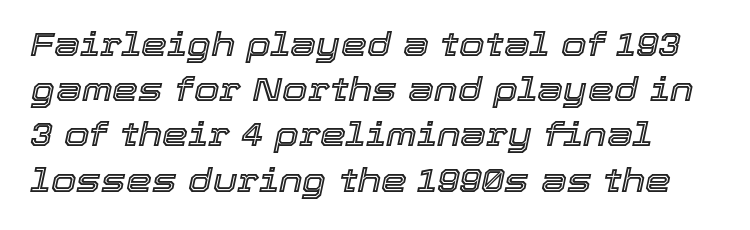
The image shows 33 px text type, italic (leaning right); set normal line spacing (1.37x), normal letter spacing, not underlined; a medium x-height.
